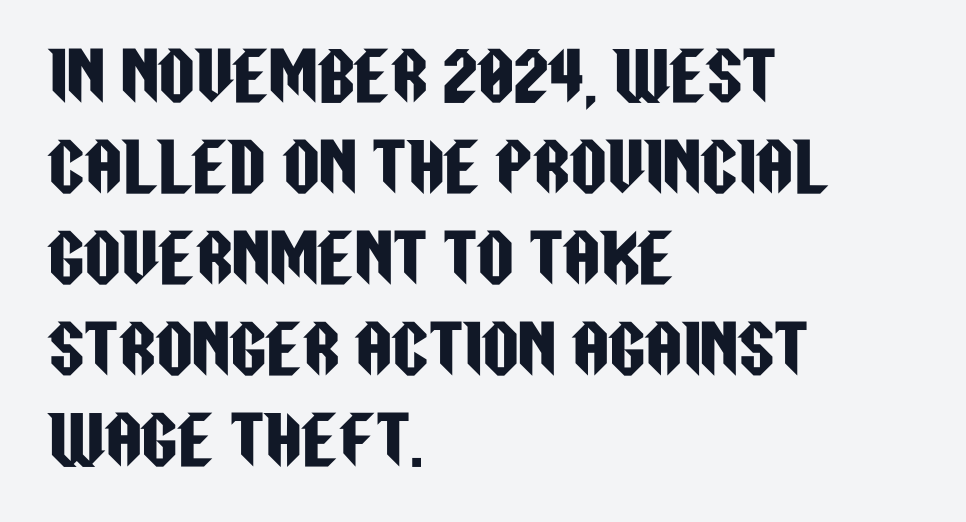
The image shows 64 px condensed sans-serif type, upright; set left-aligned, normal line spacing (1.42x), normal letter spacing, not underlined; low stroke contrast and a large x-height.
